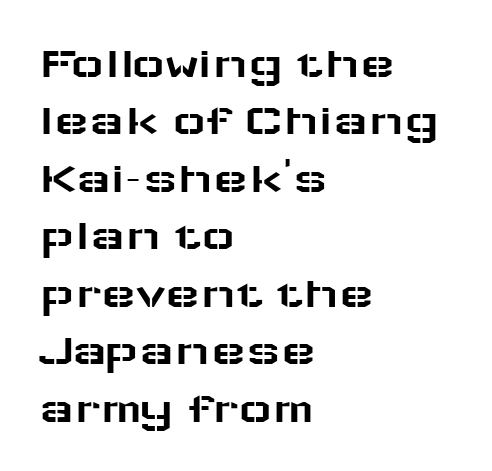
Q: Is the text italic (slanted)? A: No, it is upright.
Q: Is the typeface a serif or a sans-serif typeface? A: Sans-serif.
Q: Is the text underlined? A: No.
Q: How is the paragraph aligned? A: Left-aligned.
Q: Is the spacing between letters normal or unusually wide? A: Normal.
Q: Is the spacing between lines tight, normal or loose? A: Normal.
Q: Width (condensed, normal, or wide)? A: Wide.
Q: Stroke contrast? A: Low.
Q: x-height? A: Medium.
Q: Monospaced? A: No.
